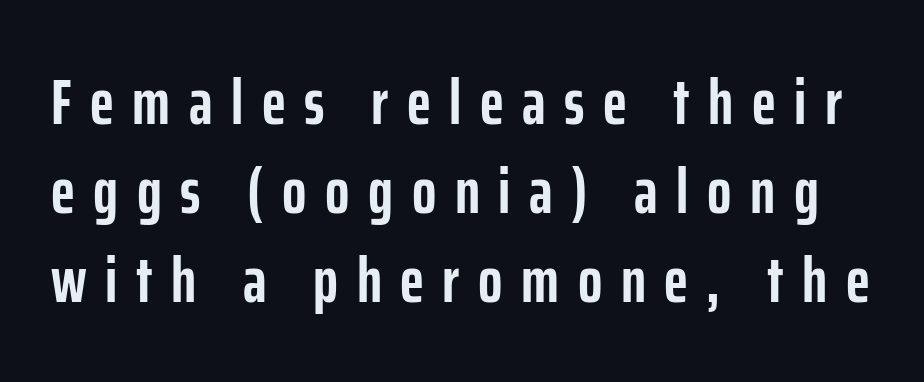
{"serif": "no", "italic": "no", "bold": "yes", "weight": "semibold", "width": "condensed", "stroke_contrast": "low", "x_height": "medium", "monospaced": "no", "underline": "no", "line_spacing": "normal", "line_spacing_ratio": 1.39, "letter_spacing": "wide", "letter_spacing_em": 0.29, "glyph_px": 64}
